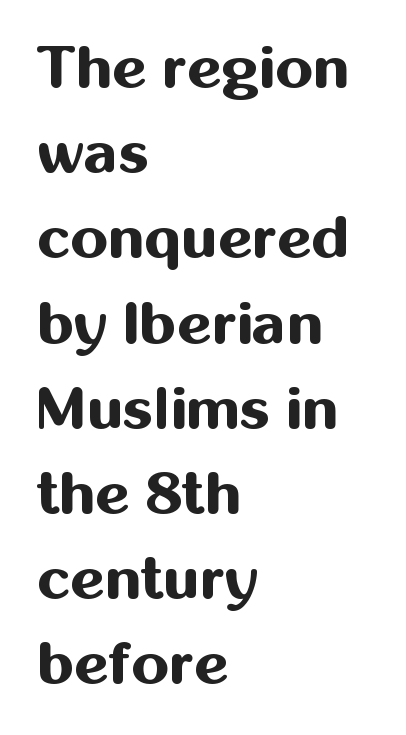
Q: Is the text bold? A: Yes.
Q: Is the text italic (slanted)? A: No, it is upright.
Q: Is the typeface a serif or a sans-serif typeface? A: Sans-serif.
Q: Is the text underlined? A: No.
Q: How is the paragraph aligned? A: Left-aligned.
Q: Is the spacing between letters normal or unusually wide? A: Normal.
Q: Is the spacing between lines tight, normal or loose? A: Normal.
Q: Width (condensed, normal, or wide)? A: Normal.
Q: Stroke contrast? A: Medium.
Q: x-height? A: Medium.
Q: Monospaced? A: No.
